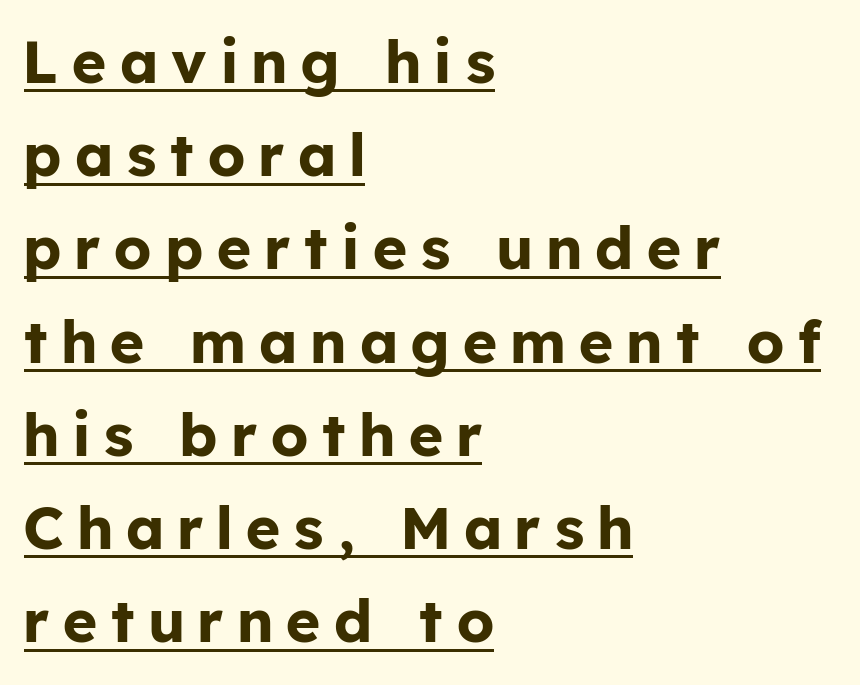
The image shows 59 px bold sans-serif type, upright; set left-aligned, normal line spacing (1.58x), unusually wide letter spacing (+0.24 em), underlined; low stroke contrast and a medium x-height.
